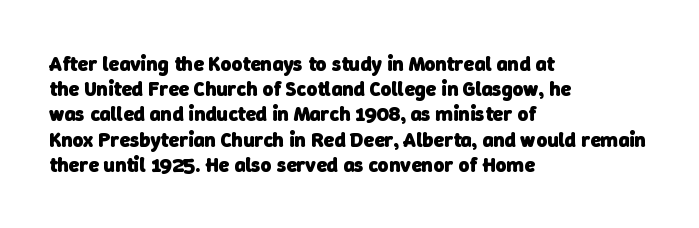
A clean baseline with only descenders dipping below it. Plenty of ink on the page — the face is bold. The lines in this sample share a left origin and differ only in where they stop. Default kerning and tracking; the words read as compact shapes.
